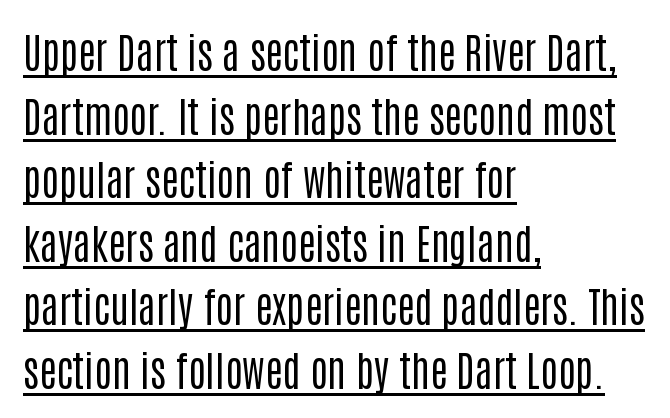
The image shows 41 px regular-weight, condensed sans-serif type, upright; set left-aligned, normal line spacing (1.55x), normal letter spacing, underlined; low stroke contrast and a large x-height.
